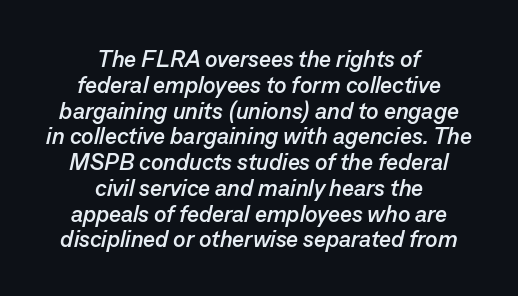
{"italic": "yes", "lean": "right", "slant_degrees": 13, "bold": "yes", "underline": "no", "align": "center", "line_spacing": "tight", "line_spacing_ratio": 1.12, "letter_spacing": "normal", "letter_spacing_em": 0.0, "glyph_px": 23}
